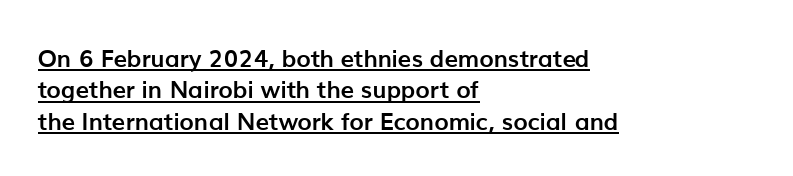
{"italic": "no", "bold": "yes", "underline": "yes", "align": "left", "line_spacing": "normal", "line_spacing_ratio": 1.31, "letter_spacing": "normal", "letter_spacing_em": 0.0, "glyph_px": 24}
